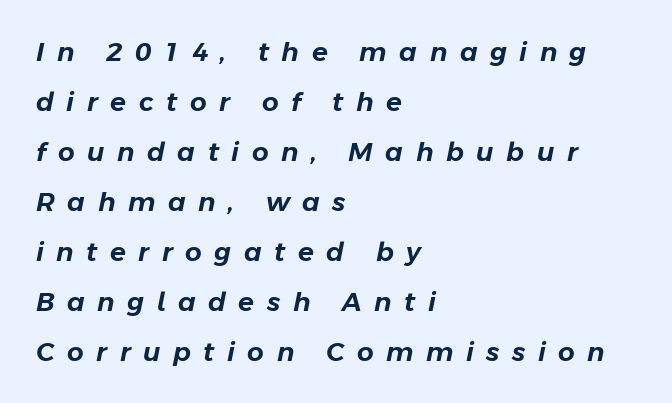
Q: Is the text italic (slanted)? A: Yes, it leans right by about 11 degrees.
Q: Is the text underlined? A: No.
Q: How is the paragraph aligned? A: Left-aligned.
Q: Is the spacing between letters normal or unusually wide? A: Unusually wide.
Q: Is the spacing between lines tight, normal or loose? A: Loose.
